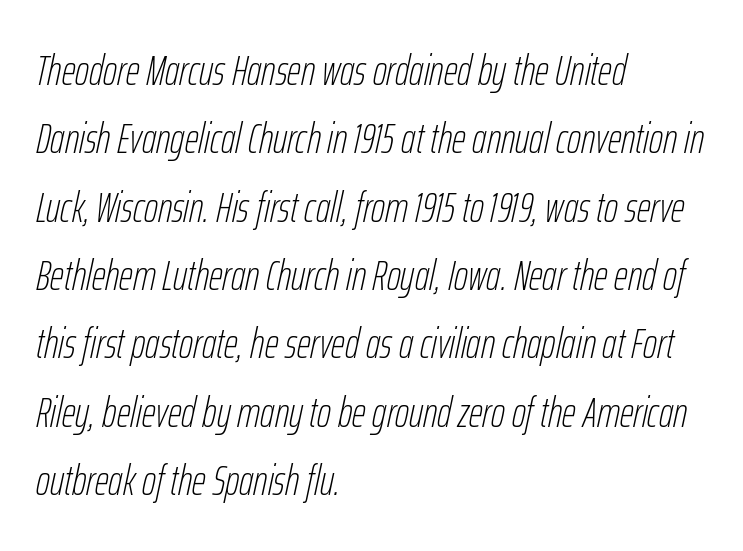
{"italic": "yes", "lean": "right", "slant_degrees": 12, "bold": "no", "weight": "thin", "width": "condensed", "stroke_contrast": "low", "x_height": "medium", "monospaced": "no", "underline": "no", "align": "left", "line_spacing": "normal", "line_spacing_ratio": 1.59, "letter_spacing": "normal", "letter_spacing_em": 0.0, "glyph_px": 43}
